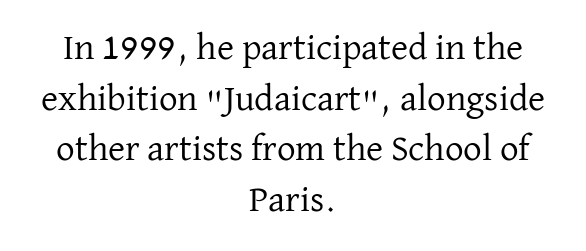
Q: Is the text bold? A: No.
Q: Is the text italic (slanted)? A: No, it is upright.
Q: Is the typeface a serif or a sans-serif typeface? A: Serif.
Q: Is the text underlined? A: No.
Q: How is the paragraph aligned? A: Centered.
Q: Is the spacing between letters normal or unusually wide? A: Normal.
Q: Is the spacing between lines tight, normal or loose? A: Normal.
Q: Width (condensed, normal, or wide)? A: Normal.
Q: Stroke contrast? A: Low.
Q: x-height? A: Medium.
Q: Monospaced? A: No.
